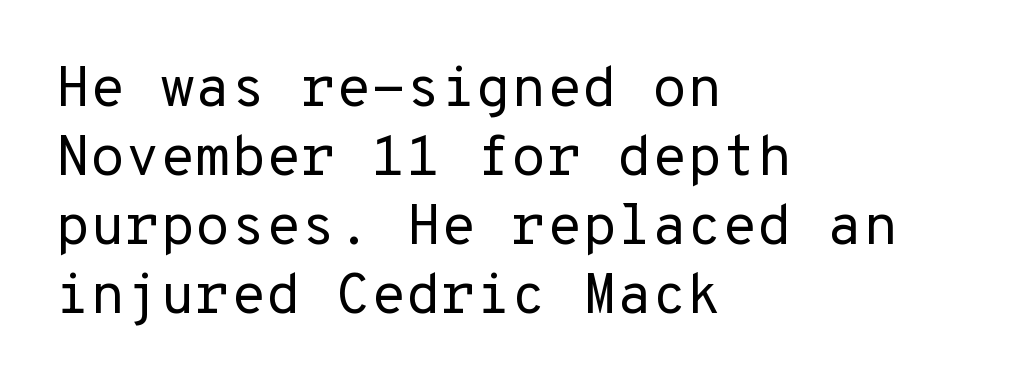
{"serif": "no", "italic": "no", "bold": "no", "weight": "regular", "width": "normal", "stroke_contrast": "low", "x_height": "medium", "monospaced": "yes", "underline": "no", "align": "left", "line_spacing_ratio": 1.21, "letter_spacing": "normal", "letter_spacing_em": 0.0, "glyph_px": 57}
